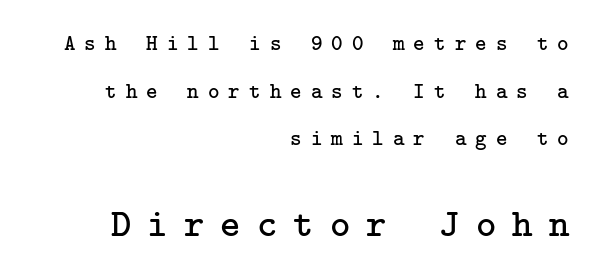
{"serif": "yes", "italic": "no", "bold": "no", "weight": "regular", "width": "normal", "stroke_contrast": "low", "x_height": "medium", "underline": "no", "align": "right", "line_spacing": "loose", "line_spacing_ratio": 2.17, "letter_spacing": "wide", "letter_spacing_em": 0.41, "larger_block": "second", "size_ratio": 1.77, "glyph_px": 39}
